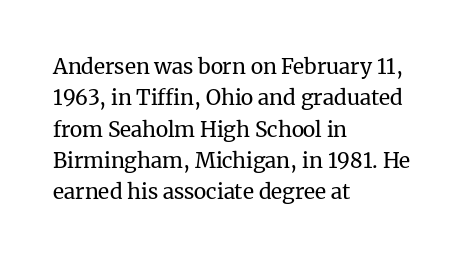
{"italic": "no", "bold": "no", "underline": "no", "align": "left", "line_spacing": "normal", "line_spacing_ratio": 1.49, "letter_spacing": "normal", "letter_spacing_em": 0.0, "glyph_px": 21}
